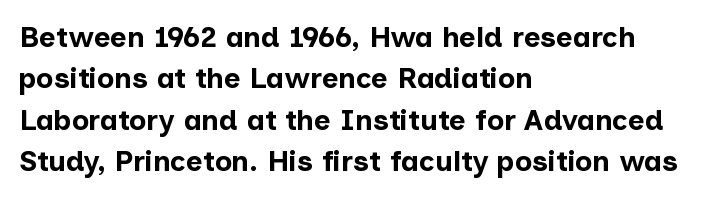
Q: Is the text bold? A: Yes.
Q: Is the text italic (slanted)? A: No, it is upright.
Q: Is the typeface a serif or a sans-serif typeface? A: Sans-serif.
Q: Is the text underlined? A: No.
Q: How is the paragraph aligned? A: Left-aligned.
Q: Is the spacing between letters normal or unusually wide? A: Normal.
Q: Is the spacing between lines tight, normal or loose? A: Normal.
Q: Width (condensed, normal, or wide)? A: Normal.
Q: Stroke contrast? A: Low.
Q: x-height? A: Medium.
Q: Monospaced? A: No.
